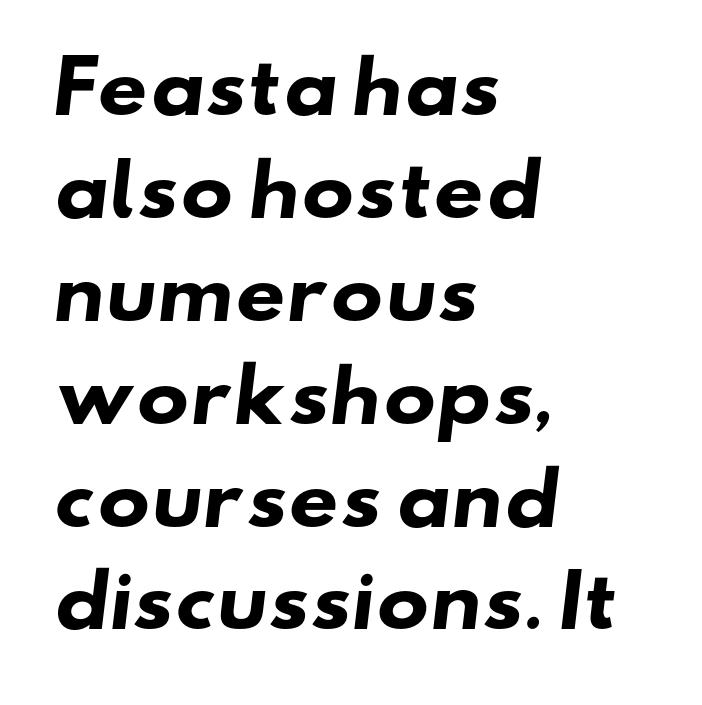
The area under the type is left untouched. Do the characters align in a grid? No, the font is proportional. Set as a true bold cut, around the 700 mark. Does extra space separate the letters? No, they use regular spacing. Layout note: lines flush left.
